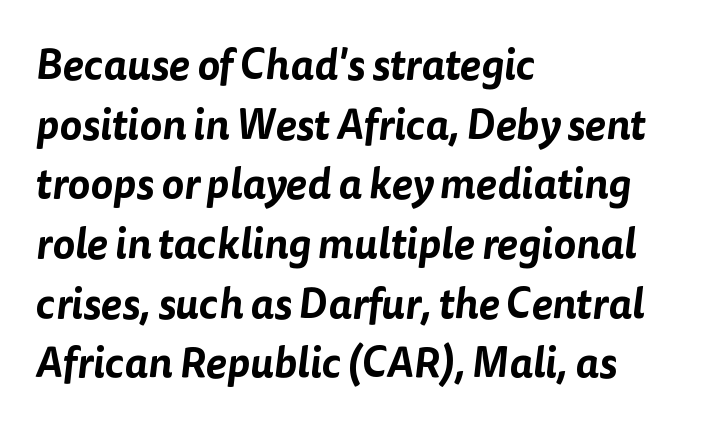
Q: Is the typeface a serif or a sans-serif typeface? A: Sans-serif.
Q: Is the text underlined? A: No.
Q: How is the paragraph aligned? A: Left-aligned.
Q: Is the spacing between letters normal or unusually wide? A: Normal.
Q: Is the spacing between lines tight, normal or loose? A: Normal.
Q: Width (condensed, normal, or wide)? A: Normal.
Q: Stroke contrast? A: Low.
Q: x-height? A: Medium.
Q: Monospaced? A: No.
